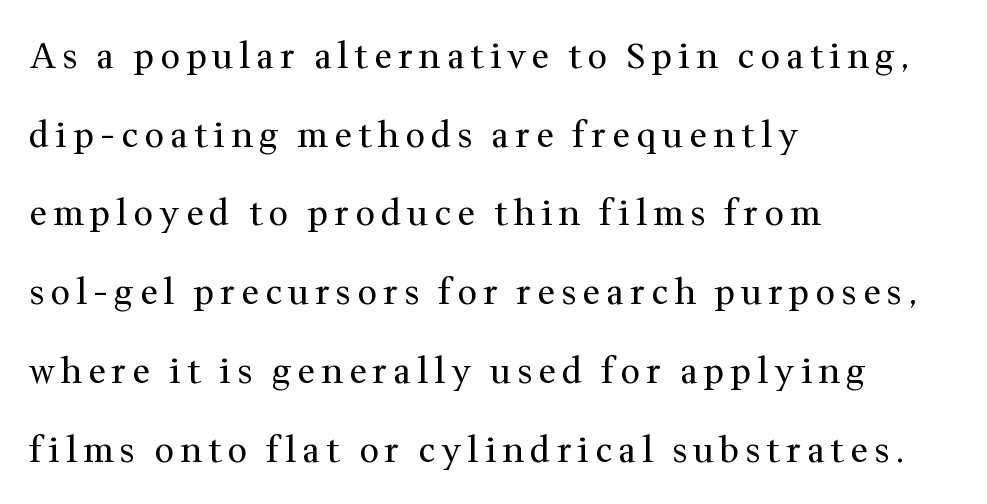
The image shows 35 px regular-weight serif type, upright; set left-aligned, loose line spacing (2.25x), not underlined; medium stroke contrast and a medium x-height.
